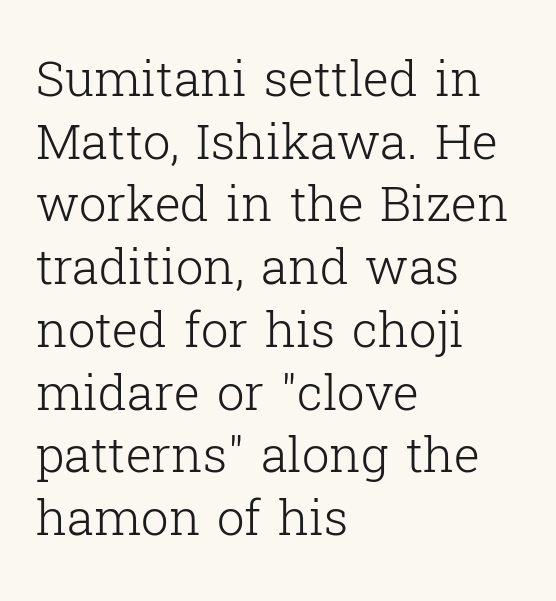
Posture: upright roman. This is serif lettering, the kind often seen in printed books. Summary of vertical rhythm: regular, with standard interline spacing. The strokes carry an ordinary text weight at most. The line texture is even and compact thanks to regular tracking. Layout note: lines flush left.
